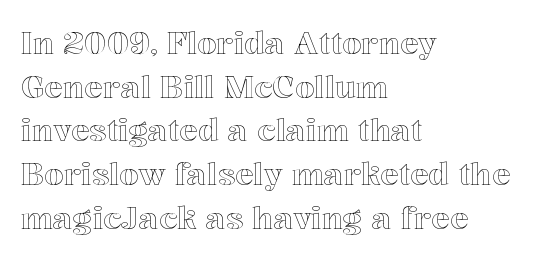
The image shows 31 px text type, upright; set left-aligned, normal line spacing (1.41x), normal letter spacing, not underlined; a medium x-height.
